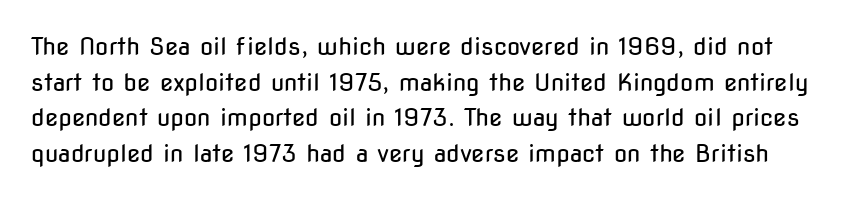
{"italic": "no", "bold": "no", "underline": "no", "line_spacing": "normal", "line_spacing_ratio": 1.48, "letter_spacing": "normal", "letter_spacing_em": 0.0, "glyph_px": 24}
